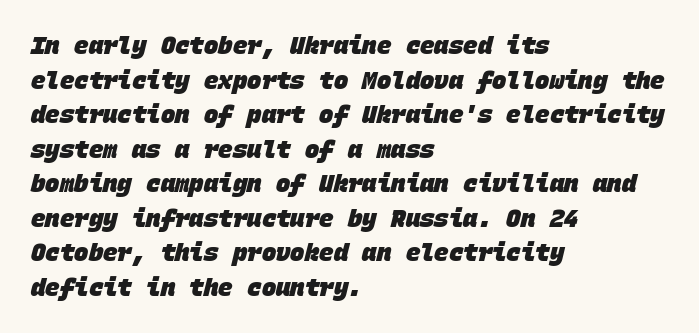
Q: Is the text bold? A: Yes.
Q: Is the text underlined? A: No.
Q: How is the paragraph aligned? A: Left-aligned.
Q: Is the spacing between letters normal or unusually wide? A: Normal.
Q: Is the spacing between lines tight, normal or loose? A: Normal.
